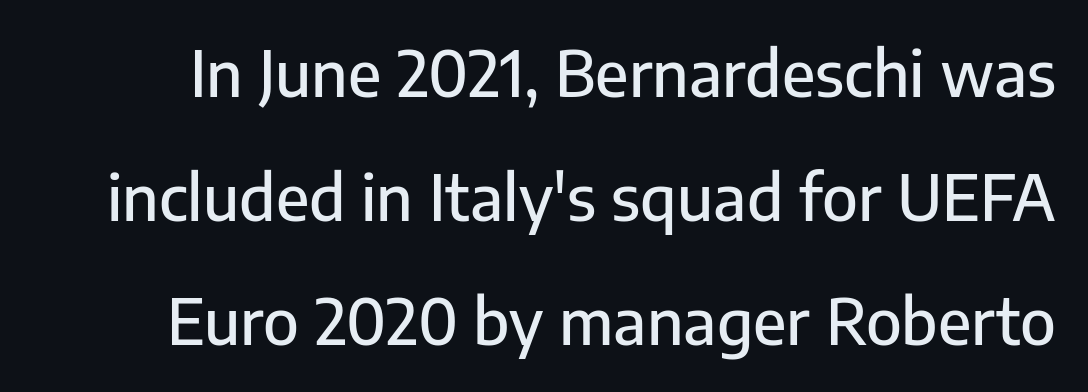
Q: Is the text italic (slanted)? A: No, it is upright.
Q: Is the typeface a serif or a sans-serif typeface? A: Sans-serif.
Q: Is the text underlined? A: No.
Q: Is the spacing between letters normal or unusually wide? A: Normal.
Q: Is the spacing between lines tight, normal or loose? A: Loose.
Q: Width (condensed, normal, or wide)? A: Normal.
Q: Stroke contrast? A: Low.
Q: x-height? A: Medium.
Q: Monospaced? A: No.
